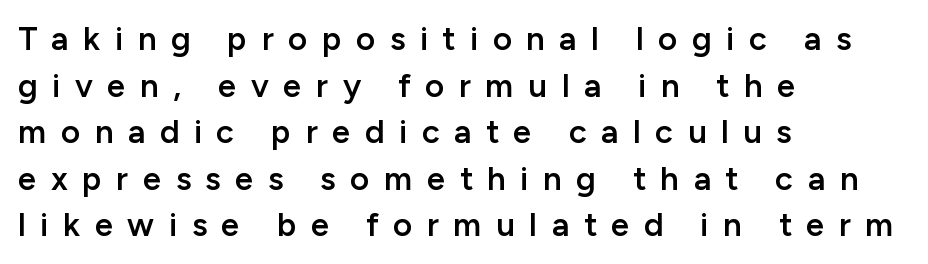
Q: Is the text bold? A: Semi-bold.
Q: Is the text italic (slanted)? A: No, it is upright.
Q: Is the typeface a serif or a sans-serif typeface? A: Sans-serif.
Q: Is the text underlined? A: No.
Q: How is the paragraph aligned? A: Left-aligned.
Q: Is the spacing between letters normal or unusually wide? A: Unusually wide.
Q: Is the spacing between lines tight, normal or loose? A: Normal.
Q: Width (condensed, normal, or wide)? A: Normal.
Q: Stroke contrast? A: Low.
Q: x-height? A: Medium.
Q: Monospaced? A: No.
